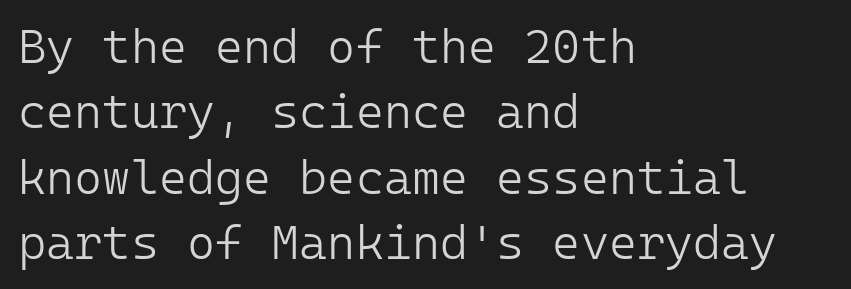
The image shows 48 px light sans-serif type, upright; set left-aligned, normal line spacing (1.36x), normal letter spacing, not underlined; low stroke contrast and a medium x-height.
